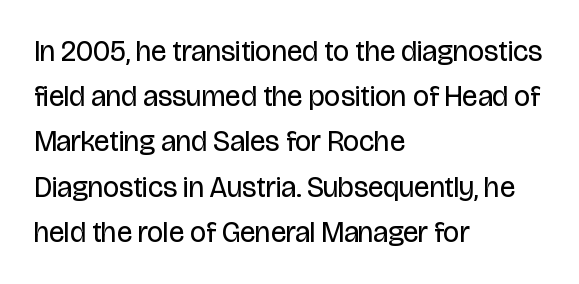
Q: Is the text bold? A: No.
Q: Is the text italic (slanted)? A: No, it is upright.
Q: Is the typeface a serif or a sans-serif typeface? A: Sans-serif.
Q: Is the text underlined? A: No.
Q: How is the paragraph aligned? A: Left-aligned.
Q: Is the spacing between letters normal or unusually wide? A: Normal.
Q: Is the spacing between lines tight, normal or loose? A: Normal.
Q: Width (condensed, normal, or wide)? A: Condensed.
Q: Stroke contrast? A: Low.
Q: x-height? A: Large.
Q: Monospaced? A: No.
